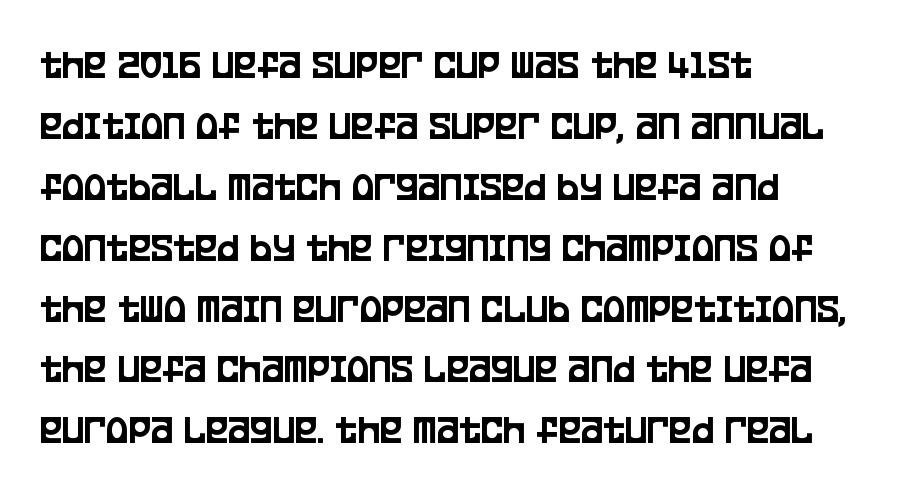
The image shows 42 px condensed sans-serif type, upright; set left-aligned, normal line spacing (1.45x), normal letter spacing, not underlined; low stroke contrast and a large x-height.
